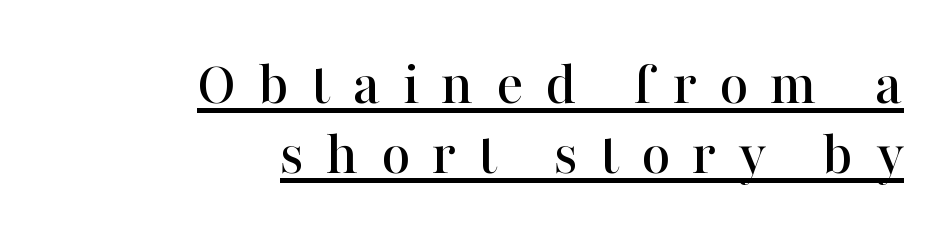
Are there feet on the stems? There are — it's a serif. The font's upright variant was chosen for this text. You could not count columns in this text — the font is proportionally spaced. Between one letter and the next there's a generous, obvious gap. The specimen includes a rule beneath the text block's lines. Summary of vertical rhythm: compact, with narrow interline spacing.
